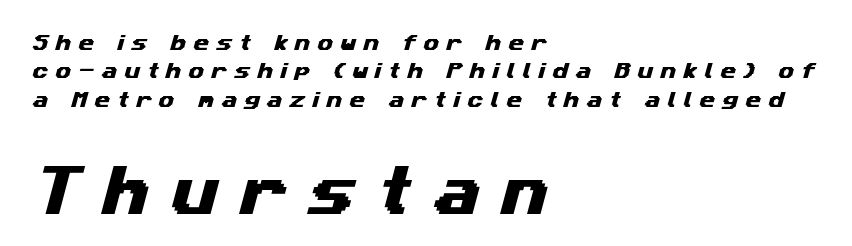
The composition opens small and finishes big. Students, note that the glyphs here are deliberately spaced far apart. The ragged edge is on the right, which tells us the setting is flush left. Nothing sits at the stroke ends, so this counts as sans-serif.
